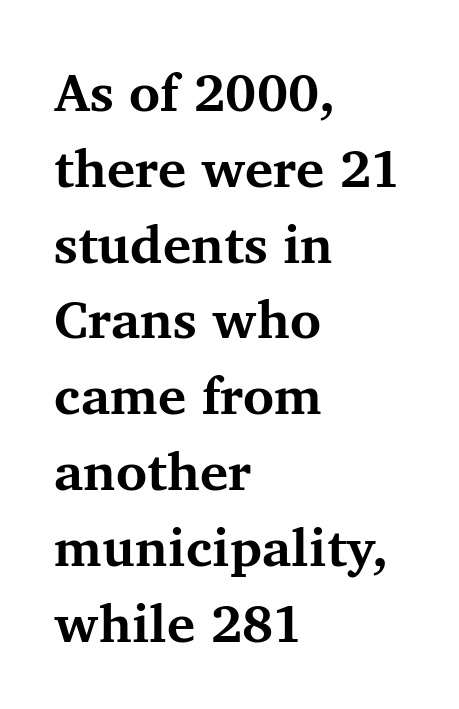
The rendering keeps characters at their native spacing. Baseline-to-baseline distance is the conventional proportion of letter height. Typographically, this falls in the serif category. Tall strokes in this sample are plumb rather than angled. Do the characters align in a grid? No, the font is proportional.
